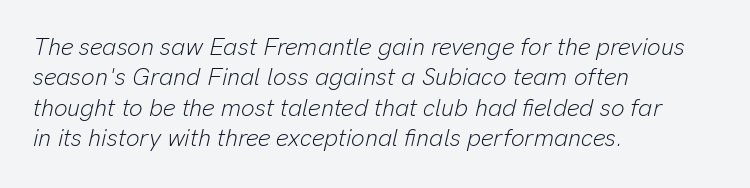
{"italic": "yes", "lean": "right", "slant_degrees": 13, "bold": "no", "underline": "no", "align": "left", "line_spacing": "normal", "line_spacing_ratio": 1.27, "letter_spacing": "normal", "letter_spacing_em": 0.0, "glyph_px": 24}
